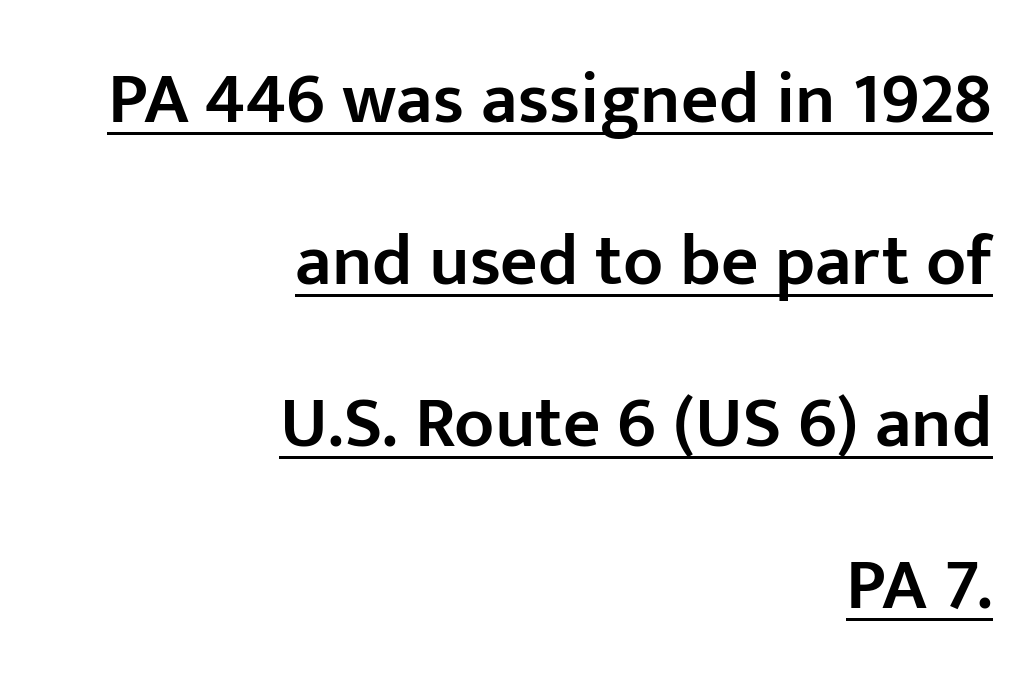
{"serif": "no", "italic": "no", "bold": "semi", "weight": "semibold", "width": "normal", "stroke_contrast": "low", "x_height": "medium", "monospaced": "no", "underline": "yes", "align": "right", "line_spacing": "loose", "line_spacing_ratio": 2.22, "letter_spacing": "normal", "letter_spacing_em": 0.0, "glyph_px": 73}
